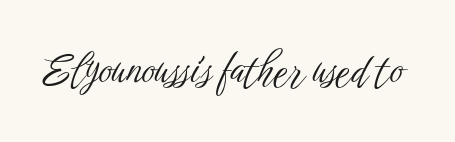
Is this a fixed-width face? No — the glyphs have proportional, varying widths. Check where the strokes stop: nothing finishes them off — pure sans. Honestly, the letter spacing is just normal — you wouldn't notice it. Is this a heavy cut? Hardly; it is regular or lighter.
